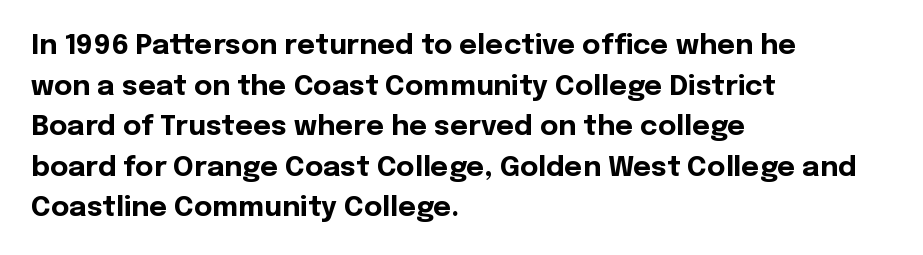
Note the varied advance widths — an 'i' is clearly narrower than an 'm'. A bare baseline throughout the passage. Look at the tracking — it's just the regular setting, nothing added. A normal amount of white space separates one row of letters from the next. The designer went with a sans here, leaving each stem footless. Is the type bold? Yes — the strokes are clearly thick and heavy.
